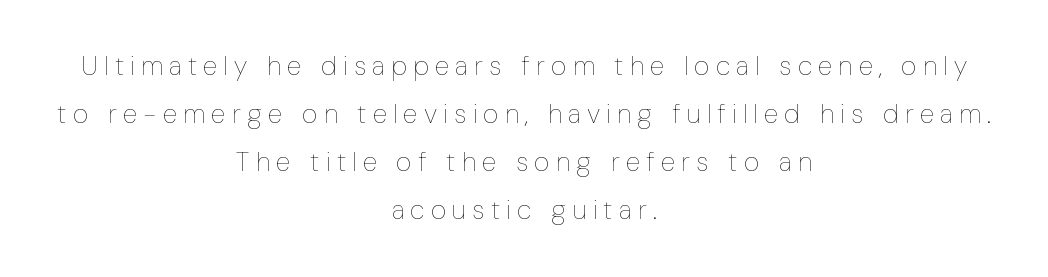
The image shows 27 px text type, upright; set centered, line spacing 1.78x, unusually wide letter spacing (+0.23 em), not underlined.
